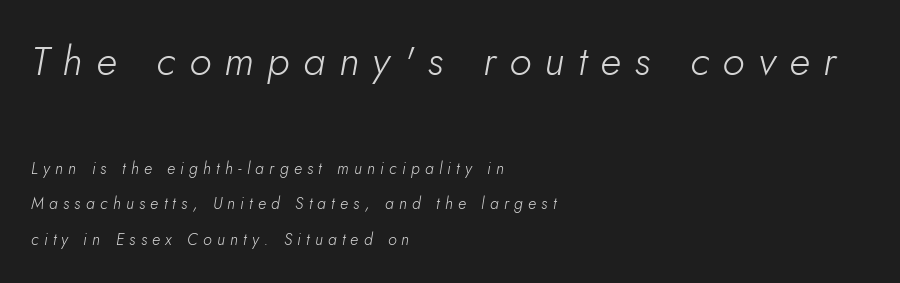
Bold? No — there's no thickening of the strokes. The space directly below the letters is spotless. Notice how the passage keeps a crisp vertical edge on the left only. The rendering uses natural spacing where letterforms have individual widths. The line-height multiplier appears high, well above default.
